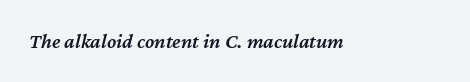
{"italic": "yes", "lean": "right", "slant_degrees": 12, "bold": "semi", "underline": "no", "letter_spacing": "normal", "letter_spacing_em": 0.0, "glyph_px": 21}
